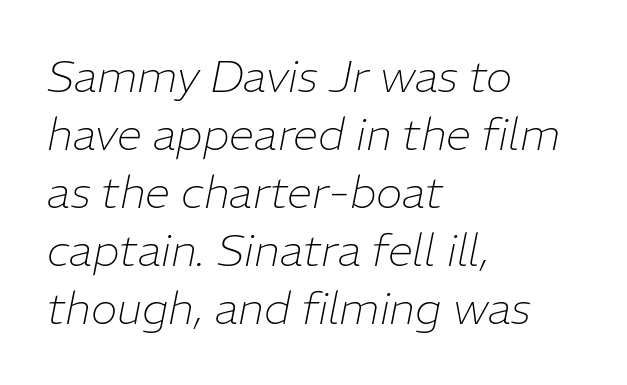
{"italic": "yes", "lean": "right", "slant_degrees": 11, "bold": "no", "weight": "thin", "width": "normal", "stroke_contrast": "low", "x_height": "medium", "monospaced": "no", "underline": "no", "align": "left", "line_spacing": "normal", "line_spacing_ratio": 1.29, "letter_spacing": "normal", "letter_spacing_em": 0.0, "glyph_px": 45}
